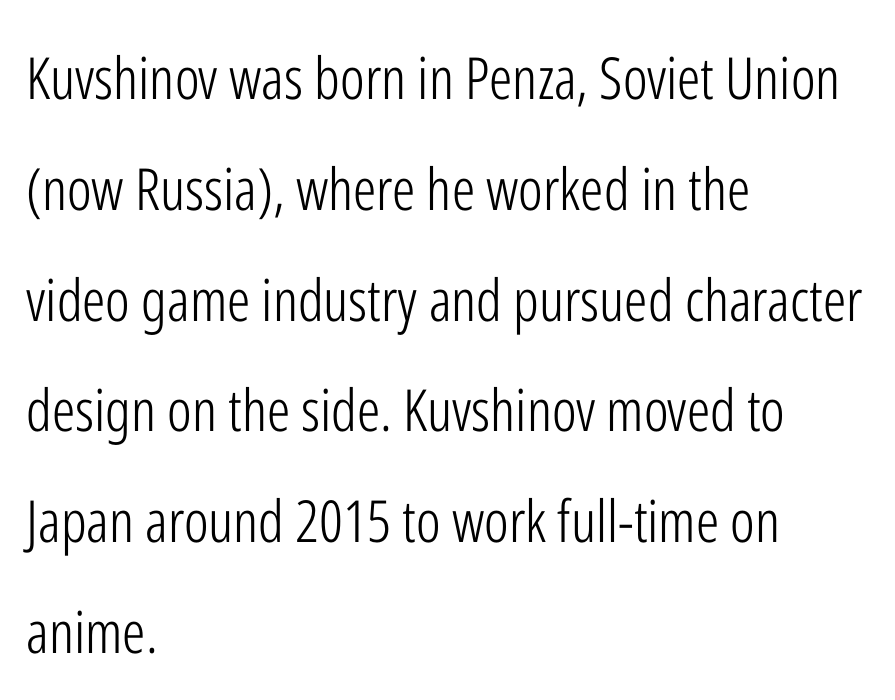
The image shows 58 px light, condensed sans-serif type, upright; set left-aligned, loose line spacing (1.91x), normal letter spacing, not underlined; low stroke contrast and a medium x-height.
